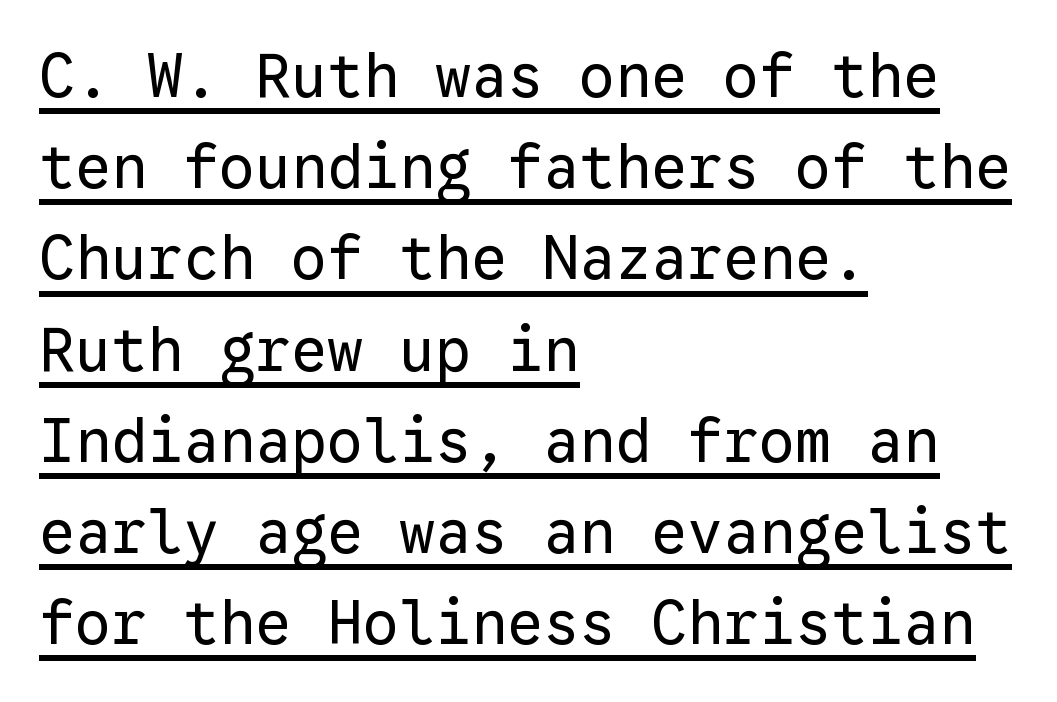
The image shows 60 px regular-weight sans-serif type, upright, monospaced; set left-aligned, normal line spacing (1.52x), normal letter spacing, underlined; low stroke contrast and a medium x-height.
